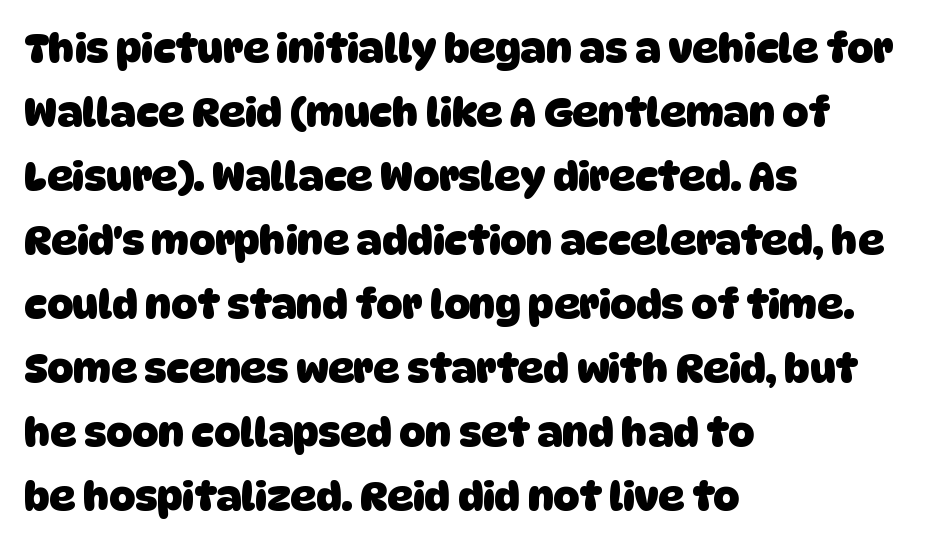
Q: Is the text bold? A: Yes.
Q: Is the typeface a serif or a sans-serif typeface? A: Sans-serif.
Q: Is the text underlined? A: No.
Q: How is the paragraph aligned? A: Left-aligned.
Q: Is the spacing between letters normal or unusually wide? A: Normal.
Q: Is the spacing between lines tight, normal or loose? A: Normal.
Q: Width (condensed, normal, or wide)? A: Normal.
Q: Stroke contrast? A: Low.
Q: x-height? A: Large.
Q: Monospaced? A: No.
